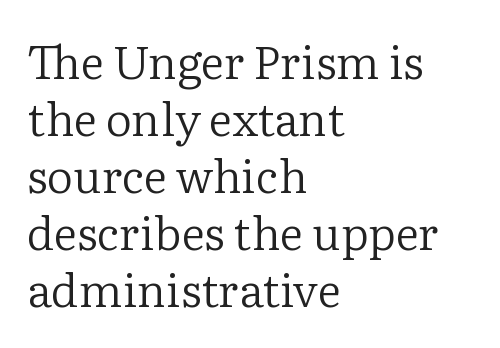
The image shows 46 px regular-weight serif type, upright; set left-aligned, line spacing 1.24x, normal letter spacing, not underlined; low stroke contrast and a medium x-height.
